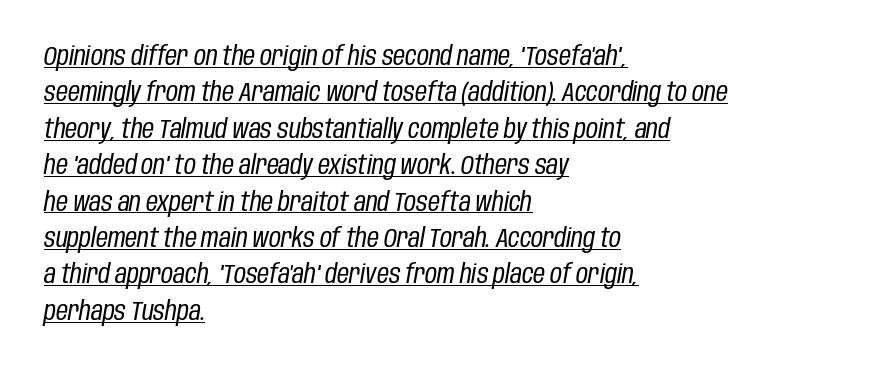
The image shows 26 px text type, italic (leaning right); set left-aligned, normal line spacing (1.4x), normal letter spacing, underlined.
